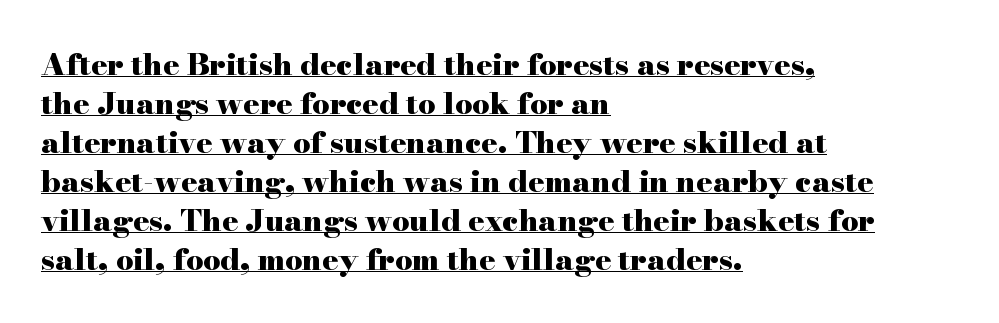
Q: Is the text bold? A: Yes.
Q: Is the text italic (slanted)? A: No, it is upright.
Q: Is the typeface a serif or a sans-serif typeface? A: Serif.
Q: Is the text underlined? A: Yes.
Q: How is the paragraph aligned? A: Left-aligned.
Q: Is the spacing between letters normal or unusually wide? A: Normal.
Q: Is the spacing between lines tight, normal or loose? A: Normal.
Q: Width (condensed, normal, or wide)? A: Wide.
Q: Stroke contrast? A: High.
Q: x-height? A: Small.
Q: Monospaced? A: No.
